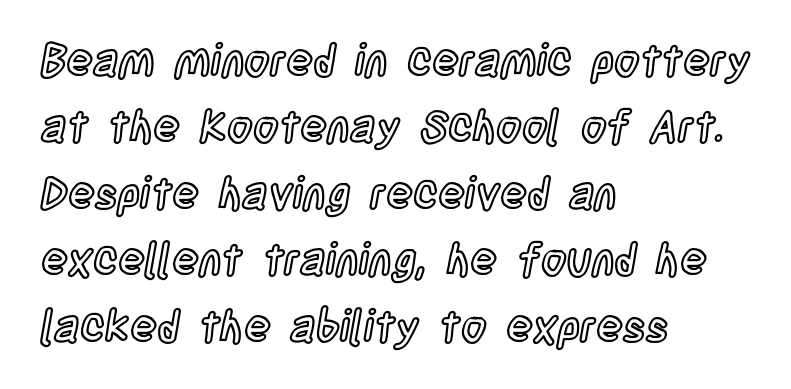
Q: Is the text italic (slanted)? A: Yes.
Q: Is the text underlined? A: No.
Q: How is the paragraph aligned? A: Left-aligned.
Q: Is the spacing between letters normal or unusually wide? A: Normal.
Q: Is the spacing between lines tight, normal or loose? A: Normal.
Q: Width (condensed, normal, or wide)? A: Condensed.
Q: x-height? A: Large.
Q: Monospaced? A: No.
